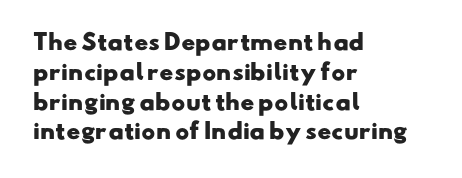
The image shows 21 px bold type; set left-aligned, normal line spacing (1.42x), normal letter spacing, not underlined.
